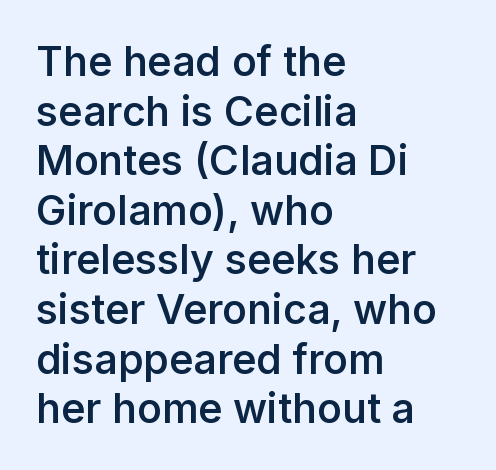
Q: Is the text bold? A: Semi-bold.
Q: Is the text italic (slanted)? A: No, it is upright.
Q: Is the typeface a serif or a sans-serif typeface? A: Sans-serif.
Q: Is the text underlined? A: No.
Q: How is the paragraph aligned? A: Left-aligned.
Q: Is the spacing between letters normal or unusually wide? A: Normal.
Q: Width (condensed, normal, or wide)? A: Normal.
Q: Stroke contrast? A: Low.
Q: x-height? A: Medium.
Q: Monospaced? A: No.
